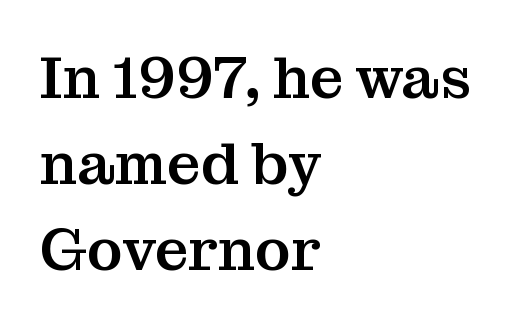
The image shows 59 px serif type, upright; set left-aligned, normal line spacing (1.46x), normal letter spacing, not underlined; medium stroke contrast and a medium x-height.
